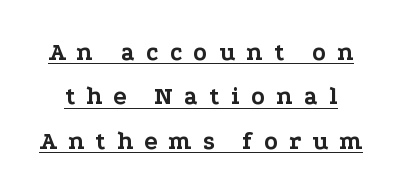
The image shows 25 px bold type, upright; set line spacing 1.78x, unusually wide letter spacing (+0.44 em), underlined.
